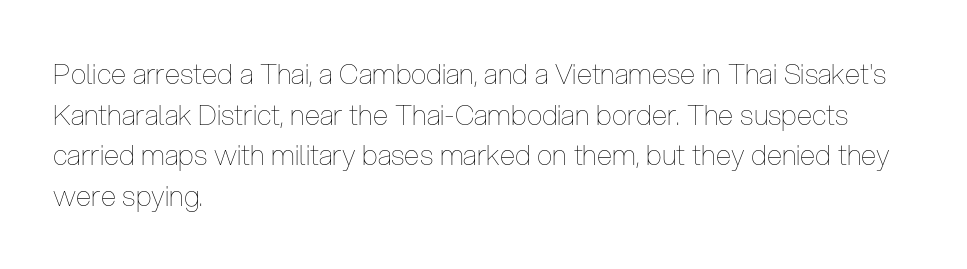
Q: Is the text bold? A: No.
Q: Is the text italic (slanted)? A: No, it is upright.
Q: Is the text underlined? A: No.
Q: How is the paragraph aligned? A: Left-aligned.
Q: Is the spacing between letters normal or unusually wide? A: Normal.
Q: Is the spacing between lines tight, normal or loose? A: Normal.
Q: Width (condensed, normal, or wide)? A: Condensed.
Q: Stroke contrast? A: Low.
Q: x-height? A: Medium.
Q: Monospaced? A: No.
